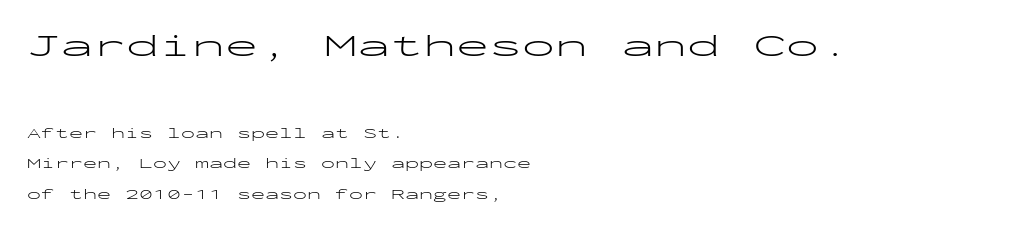
The paragraph has a hard left edge and a soft right edge. Two sizes are in play, and the larger belongs to the first block. In terms of posture, this sample is upright. The rendering uses typewriter-style spacing with identical character cells. A clean baseline with only descenders dipping below it.
